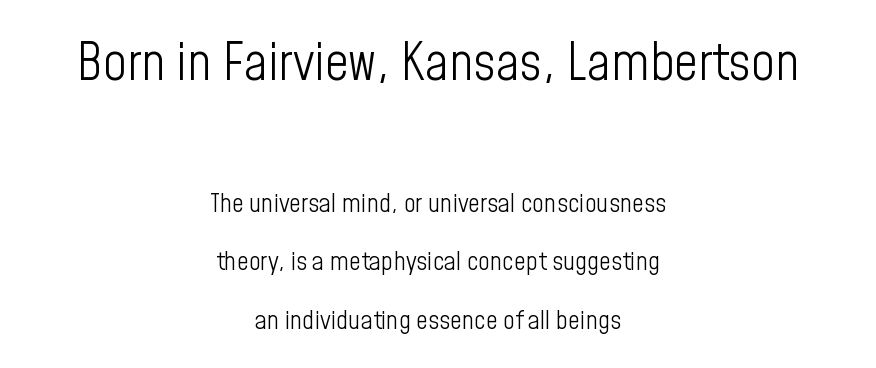
{"serif": "no", "italic": "no", "bold": "no", "weight": "light", "width": "condensed", "stroke_contrast": "low", "x_height": "medium", "monospaced": "no", "underline": "no", "align": "center", "line_spacing": "loose", "line_spacing_ratio": 2.24, "letter_spacing": "normal", "letter_spacing_em": 0.0, "larger_block": "first", "size_ratio": 2.0, "glyph_px": 52}
